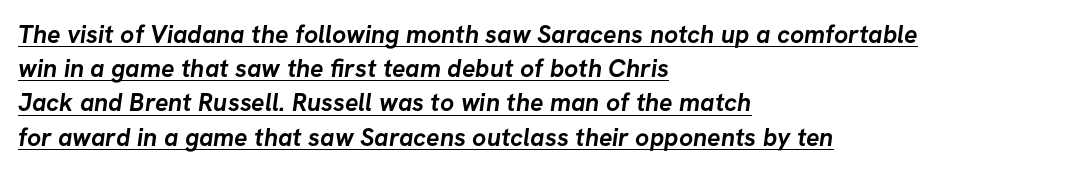
Q: Is the text bold? A: Yes.
Q: Is the text underlined? A: Yes.
Q: How is the paragraph aligned? A: Left-aligned.
Q: Is the spacing between letters normal or unusually wide? A: Normal.
Q: Is the spacing between lines tight, normal or loose? A: Normal.
